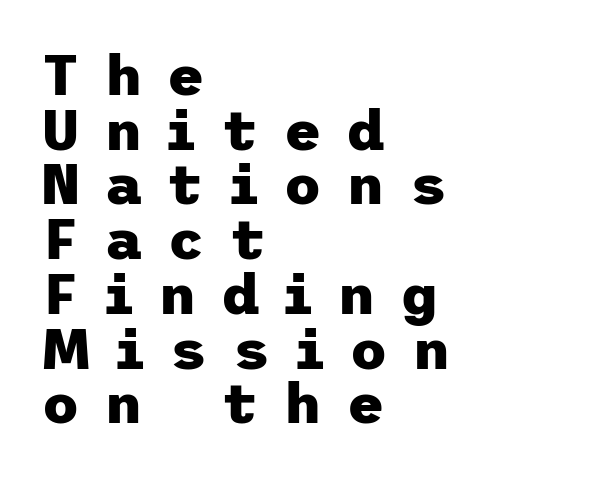
Q: Is the text bold? A: Yes.
Q: Is the text italic (slanted)? A: No, it is upright.
Q: Is the typeface a serif or a sans-serif typeface? A: Sans-serif.
Q: Is the text underlined? A: No.
Q: How is the paragraph aligned? A: Left-aligned.
Q: Is the spacing between letters normal or unusually wide? A: Unusually wide.
Q: Is the spacing between lines tight, normal or loose? A: Tight.
Q: Width (condensed, normal, or wide)? A: Normal.
Q: Stroke contrast? A: Low.
Q: x-height? A: Medium.
